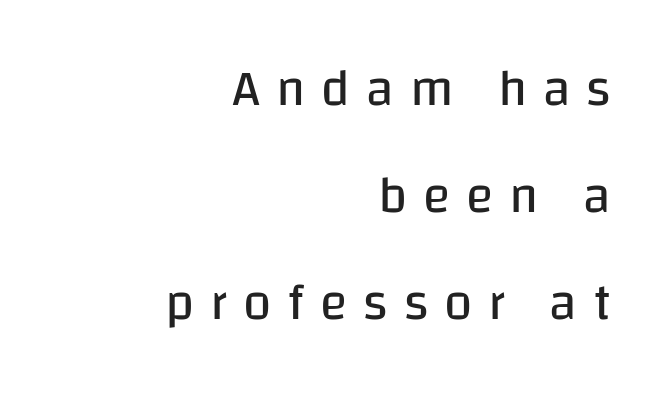
The passage shown is not underscored anywhere. The letterforms stand isolated, each surrounded by extra space. The text was rendered using a sans face with plain stroke endings. Looks like regular typesetting: each glyph gets only the width it needs. Horizontal bands of white between lines are thick stripes.
